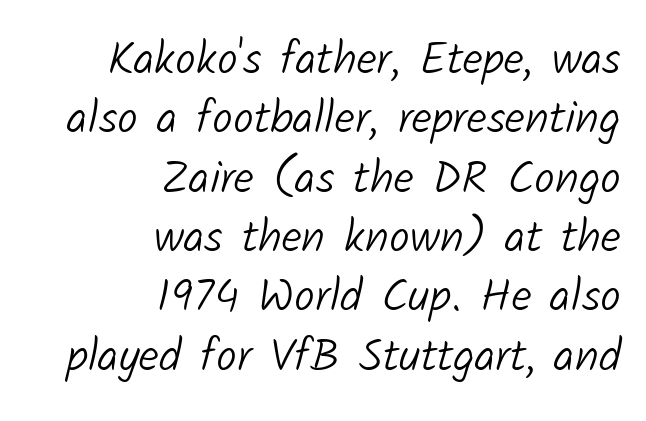
Check under the words: just untouched page. The face used here is proportionally spaced, like ordinary book or web type. Casual observation: everything's shoved over to the right. Words appear dense and cohesive because spacing is normal. This sample keeps an unexceptional amount of space between lines. You can tell from the bare stems that sans-serif type was used.
